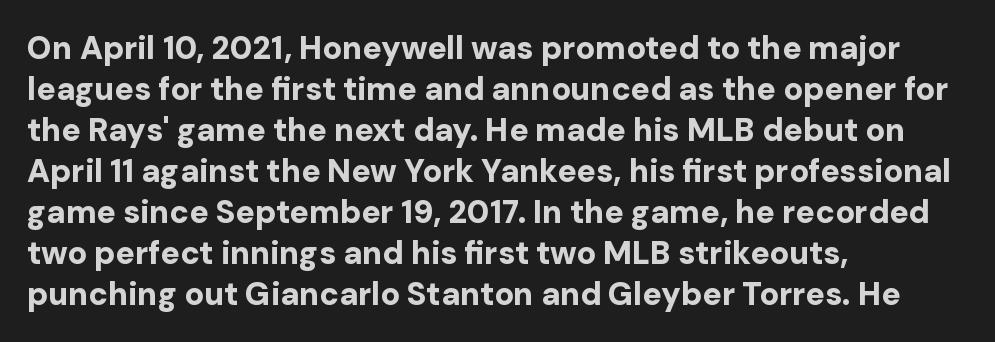
Q: Is the text bold? A: Yes.
Q: Is the text italic (slanted)? A: No, it is upright.
Q: Is the typeface a serif or a sans-serif typeface? A: Sans-serif.
Q: Is the text underlined? A: No.
Q: How is the paragraph aligned? A: Left-aligned.
Q: Is the spacing between letters normal or unusually wide? A: Normal.
Q: Is the spacing between lines tight, normal or loose? A: Normal.
Q: Width (condensed, normal, or wide)? A: Normal.
Q: Stroke contrast? A: Low.
Q: x-height? A: Medium.
Q: Monospaced? A: No.
